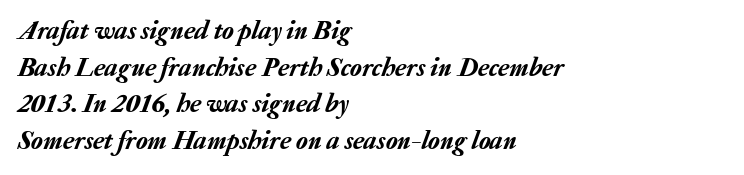
Default kerning and tracking; the words read as compact shapes. Check under the words: just untouched page. The line-height multiplier appears to be the usual default. Teacher's note: observe the even left margin — that is flush-left alignment.
